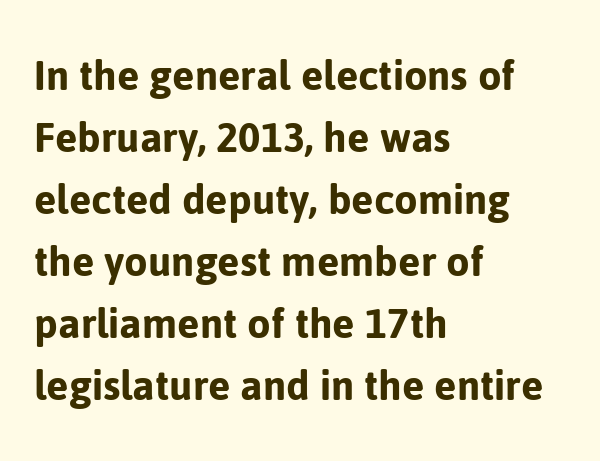
Q: Is the text italic (slanted)? A: No, it is upright.
Q: Is the typeface a serif or a sans-serif typeface? A: Sans-serif.
Q: Is the text underlined? A: No.
Q: How is the paragraph aligned? A: Left-aligned.
Q: Is the spacing between letters normal or unusually wide? A: Normal.
Q: Is the spacing between lines tight, normal or loose? A: Normal.
Q: Width (condensed, normal, or wide)? A: Normal.
Q: Stroke contrast? A: Low.
Q: x-height? A: Medium.
Q: Monospaced? A: No.
